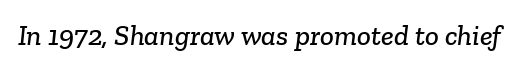
{"serif": "yes", "width": "normal", "stroke_contrast": "low", "x_height": "medium", "monospaced": "no", "underline": "no", "letter_spacing": "normal", "letter_spacing_em": 0.0, "glyph_px": 29}
